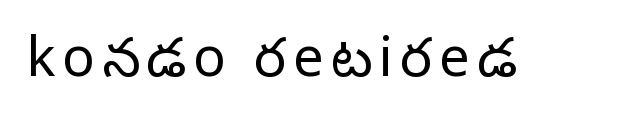
{"serif": "no", "italic": "no", "bold": "no", "weight": "regular", "width": "normal", "stroke_contrast": "low", "x_height": "medium", "monospaced": "no", "underline": "no", "glyph_px": 54}
